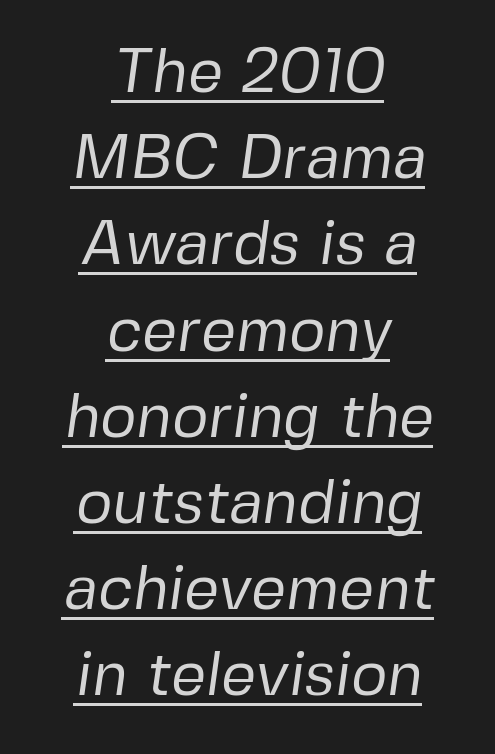
Q: Is the text bold? A: No.
Q: Is the typeface a serif or a sans-serif typeface? A: Sans-serif.
Q: Is the text underlined? A: Yes.
Q: How is the paragraph aligned? A: Centered.
Q: Is the spacing between letters normal or unusually wide? A: Normal.
Q: Is the spacing between lines tight, normal or loose? A: Normal.
Q: Width (condensed, normal, or wide)? A: Normal.
Q: Stroke contrast? A: Low.
Q: x-height? A: Medium.
Q: Monospaced? A: No.
